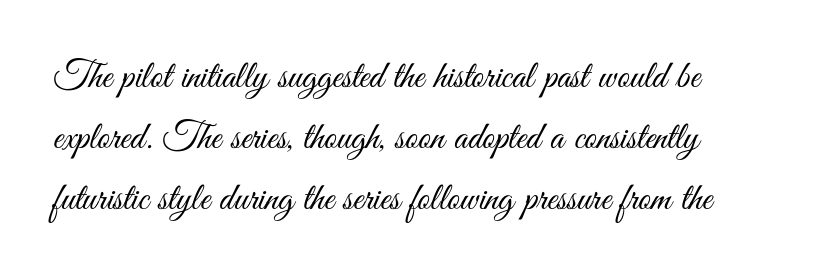
{"serif": "no", "bold": "no", "weight": "light", "width": "condensed", "stroke_contrast": "medium", "x_height": "small", "monospaced": "no", "underline": "no", "align": "left", "line_spacing": "normal", "line_spacing_ratio": 1.56, "letter_spacing": "normal", "letter_spacing_em": 0.0, "glyph_px": 39}
